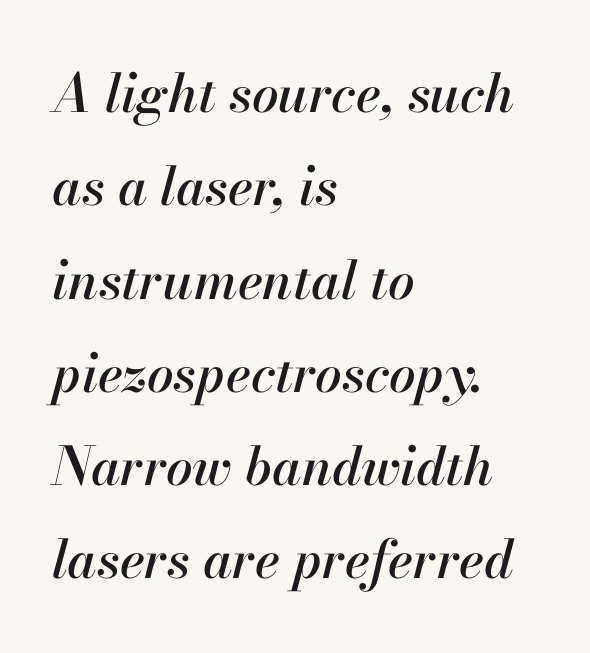
The image shows 53 px text type, italic (leaning right); set left-aligned, line spacing 1.76x, normal letter spacing, not underlined; high stroke contrast and a small x-height.
